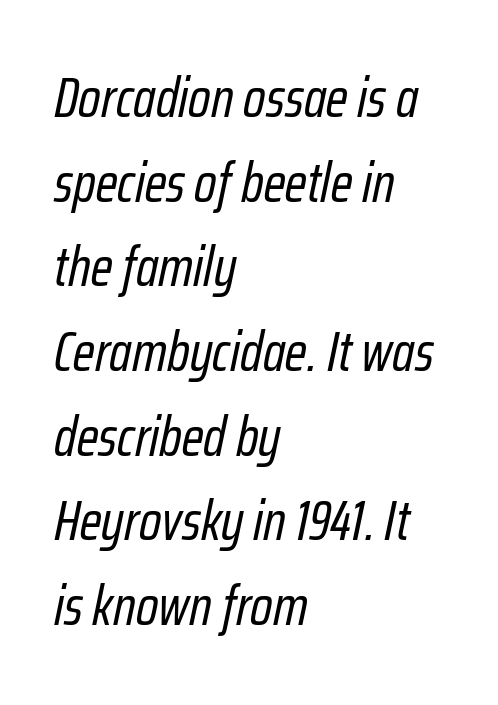
The image shows 55 px regular-weight, condensed type, italic (leaning right); set left-aligned, normal line spacing (1.54x), normal letter spacing, not underlined; low stroke contrast and a medium x-height.
